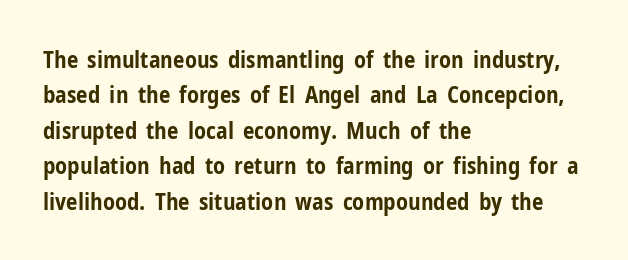
The image shows 23 px bold type, upright; set left-aligned, normal line spacing (1.54x), normal letter spacing, not underlined.
